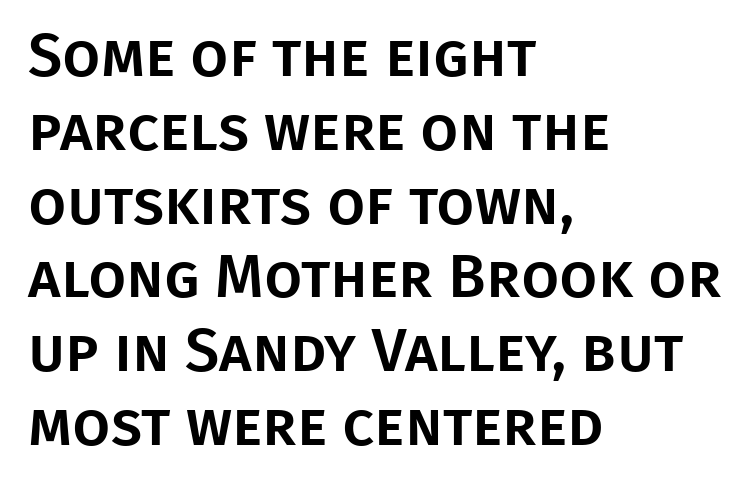
{"serif": "no", "italic": "no", "width": "normal", "stroke_contrast": "low", "x_height": "large", "monospaced": "no", "underline": "no", "align": "left", "line_spacing_ratio": 1.21, "letter_spacing": "normal", "letter_spacing_em": 0.0, "glyph_px": 61}
